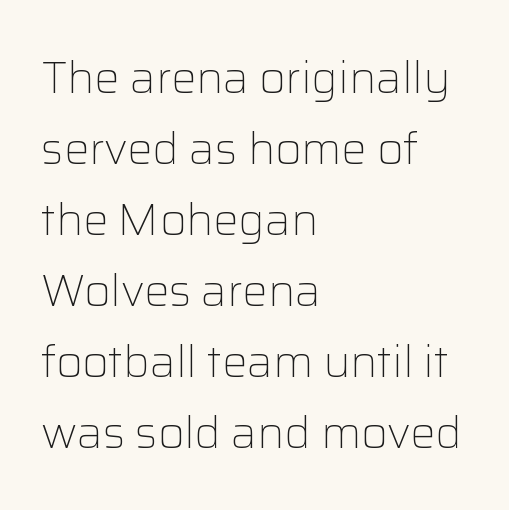
Serif or sans? Sans — the stroke terminals are bare. Honestly, the letter spacing is just normal — you wouldn't notice it. Character widths vary here, with narrow letters taking less room than wide ones. Nobody drew a line under any word here. The passage shown is not bold in any degree.
